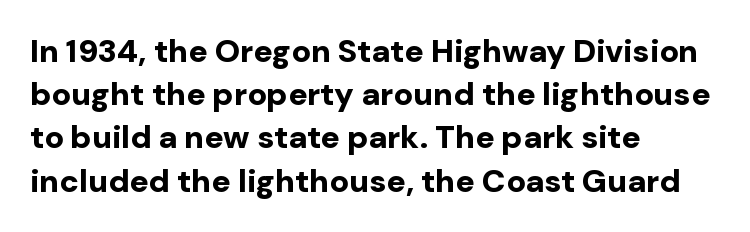
The image shows 32 px bold sans-serif type, upright; set left-aligned, normal line spacing (1.35x), normal letter spacing, not underlined; low stroke contrast and a medium x-height.
